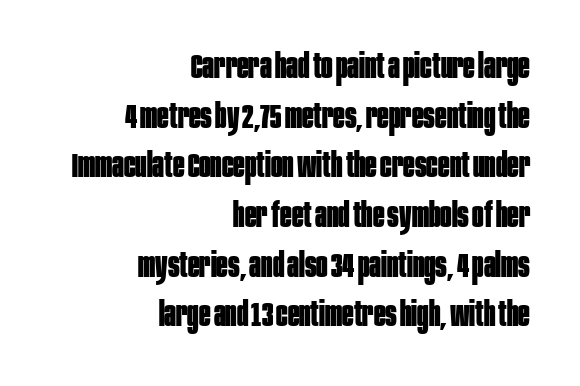
The image shows 34 px bold, condensed sans-serif type, upright; set right-aligned, normal line spacing (1.46x), normal letter spacing, not underlined; low stroke contrast and a large x-height.
